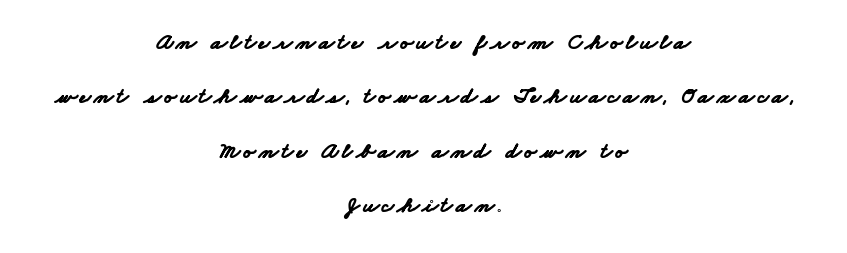
{"bold": "yes", "underline": "no", "align": "center", "line_spacing": "loose", "line_spacing_ratio": 2.36, "glyph_px": 23}
